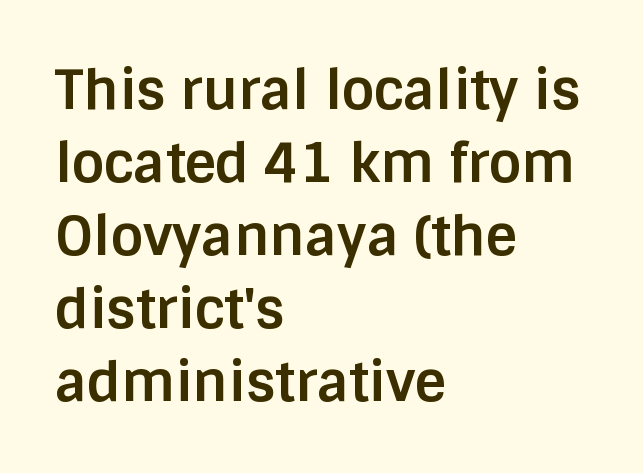
The image shows 54 px bold sans-serif type, upright; set left-aligned, normal line spacing (1.35x), normal letter spacing, not underlined; low stroke contrast and a large x-height.
